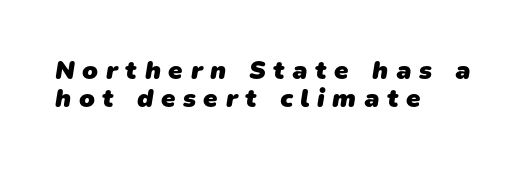
The image shows 26 px bold type; set left-aligned, tight line spacing (1.07x), unusually wide letter spacing (+0.29 em), not underlined.
